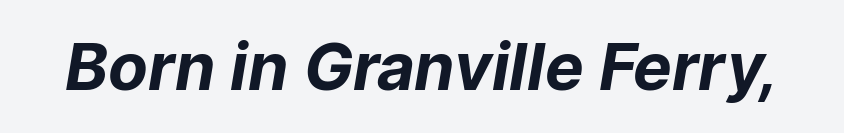
The image shows 65 px bold sans-serif type; set normal letter spacing, not underlined; low stroke contrast and a medium x-height.
